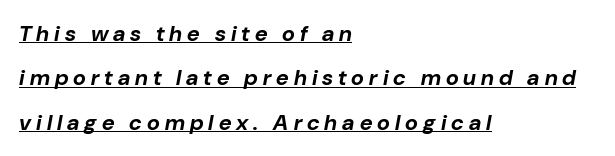
The face used here appears with an underline applied. In terms of leading, this rendering errs on the spacious side. The face used here has a pronounced slope to its letters. Each line starts at the same left margin while the right side varies. Each word looks stretched out because of the extra space between its letters. The typesetting leans heavy: a genuine bold.
